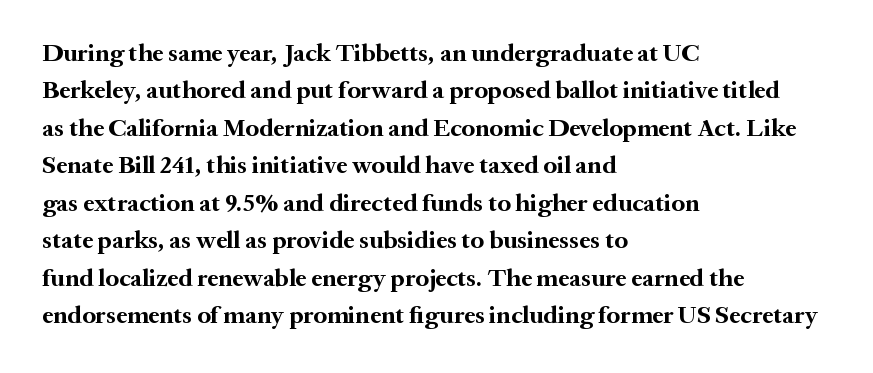
Q: Is the text bold? A: Yes.
Q: Is the text italic (slanted)? A: No, it is upright.
Q: Is the text underlined? A: No.
Q: How is the paragraph aligned? A: Left-aligned.
Q: Is the spacing between letters normal or unusually wide? A: Normal.
Q: Is the spacing between lines tight, normal or loose? A: Normal.
